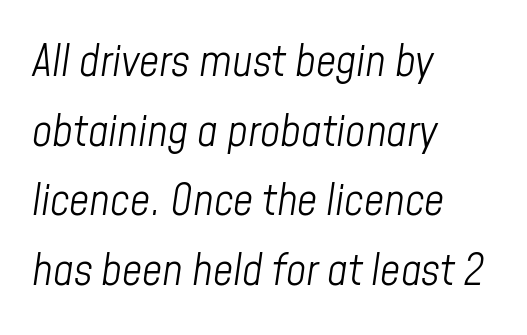
{"italic": "yes", "lean": "right", "slant_degrees": 8, "bold": "no", "weight": "light", "width": "condensed", "stroke_contrast": "low", "x_height": "medium", "monospaced": "no", "underline": "no", "align": "left", "line_spacing": "normal", "line_spacing_ratio": 1.58, "letter_spacing": "normal", "letter_spacing_em": 0.0, "glyph_px": 44}
